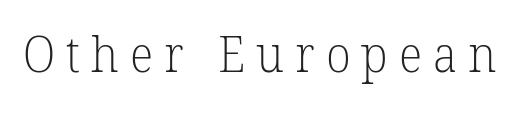
Little horizontal feet cap the strokes, marking this as serif type. Plain, unruled lines of type. Letters have the restrained weight of plain body copy at most. Students, note that the glyphs here are deliberately spaced far apart. Character widths vary here, with narrow letters taking less room than wide ones.
